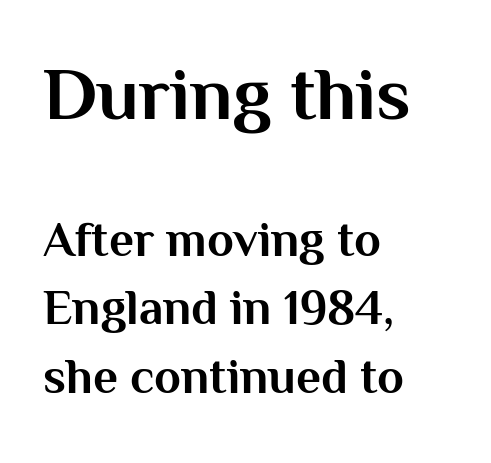
Normally led — the rows are evenly, conventionally spaced. The face used here is a sans, in the tradition of grotesques and geometrics. Notice how the passage keeps a crisp vertical edge on the left only. Stroke thickness is high; the sample reads as a true bold. Note the varied advance widths — an 'i' is clearly narrower than an 'm'. In terms of letterspacing, this is plain default setting.
